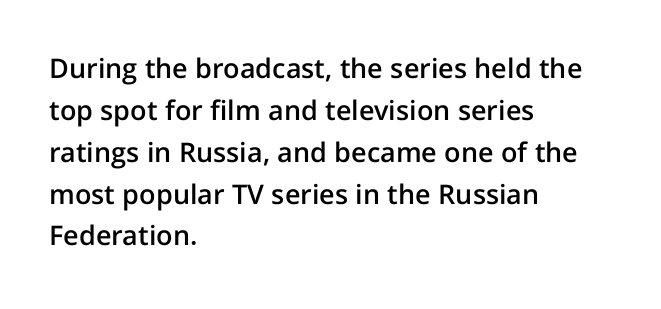
{"italic": "no", "bold": "semi", "underline": "no", "align": "left", "line_spacing": "normal", "line_spacing_ratio": 1.55, "letter_spacing": "normal", "letter_spacing_em": 0.0, "glyph_px": 27}
